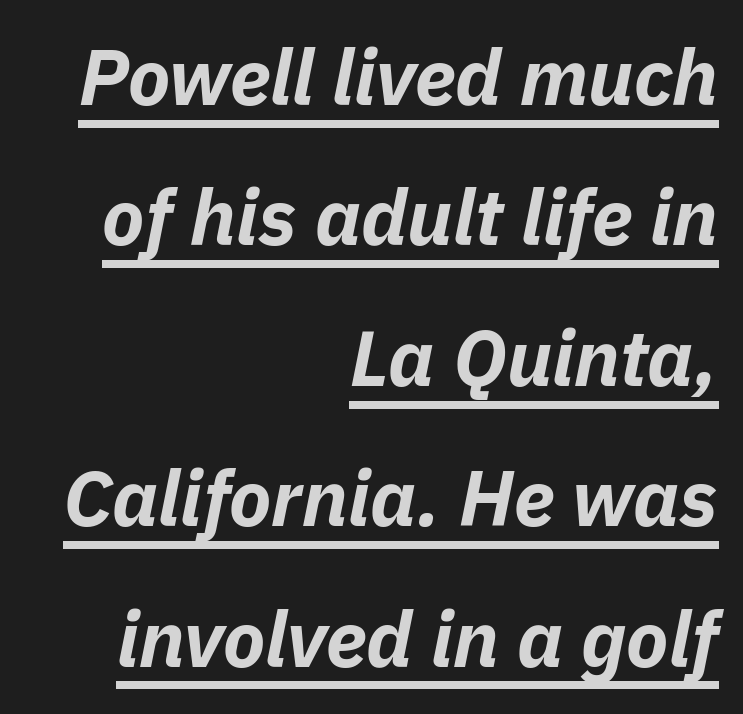
The image shows 78 px bold type, italic (leaning right); set right-aligned, line spacing 1.8x, normal letter spacing, underlined; low stroke contrast and a medium x-height.
